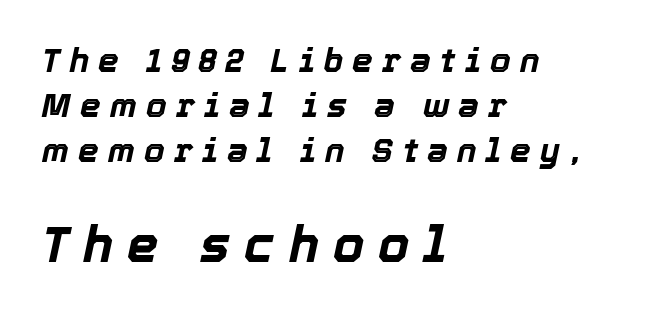
Line spacing here is normal. A typesetter would call this proportional, since set widths differ per character. Compared with an ordinary text face, these strokes are far heavier — a full bold. Visually, the bottom section dominates because its glyphs are scaled up.
